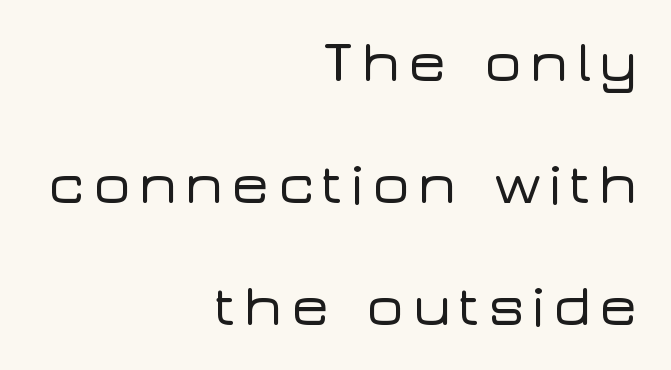
The image shows 58 px wide sans-serif type, upright; set right-aligned, loose line spacing (2.1x), not underlined; low stroke contrast and a medium x-height.
